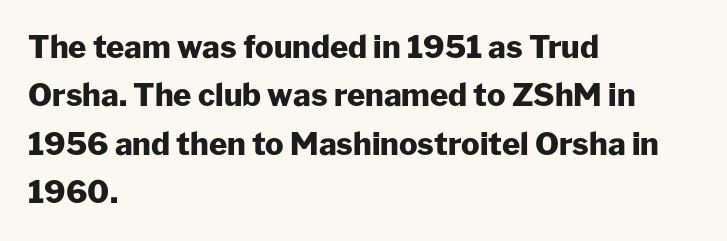
The image shows 31 px heavy sans-serif type, upright; set left-aligned, normal line spacing (1.56x), normal letter spacing, not underlined; low stroke contrast and a medium x-height.
